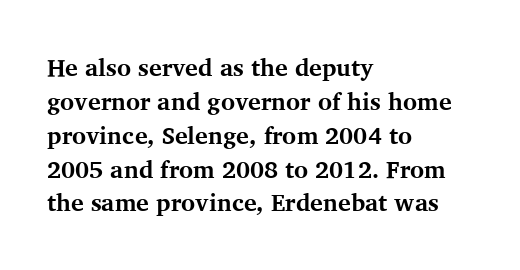
Q: Is the text bold? A: Yes.
Q: Is the text italic (slanted)? A: No, it is upright.
Q: Is the text underlined? A: No.
Q: How is the paragraph aligned? A: Left-aligned.
Q: Is the spacing between letters normal or unusually wide? A: Normal.
Q: Is the spacing between lines tight, normal or loose? A: Normal.
